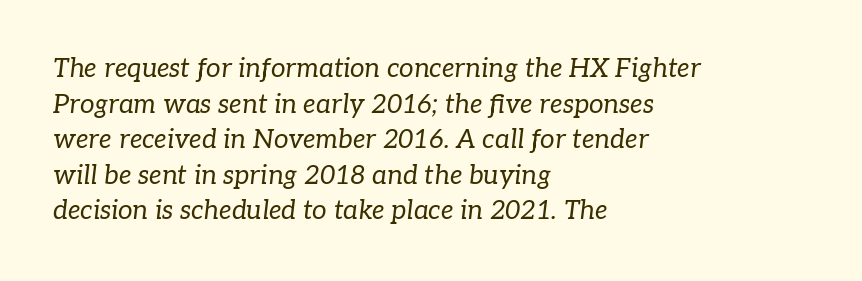
The image shows 26 px text type, italic (leaning right); set left-aligned, normal line spacing (1.37x), normal letter spacing, not underlined.
